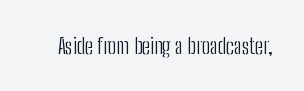
The image shows 22 px text type, upright; set normal letter spacing, not underlined.
